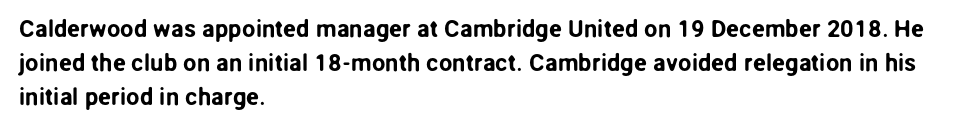
The image shows 24 px text type, upright; set left-aligned, normal line spacing (1.41x), normal letter spacing, not underlined.
